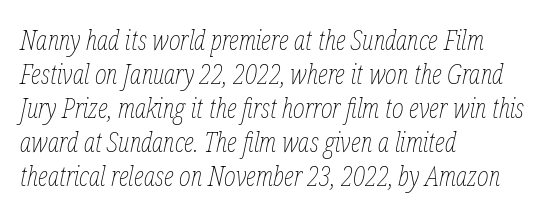
The image shows 28 px thin, condensed type, italic (leaning right); set left-aligned, line spacing 1.21x, normal letter spacing, not underlined; low stroke contrast and a medium x-height.
